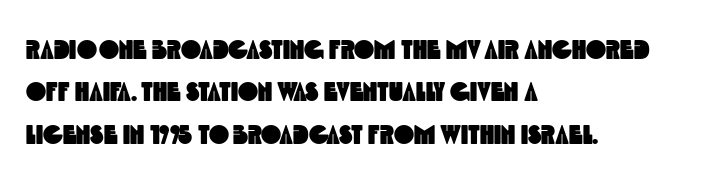
The image shows 27 px text type; set left-aligned, normal line spacing (1.57x), normal letter spacing, not underlined.
